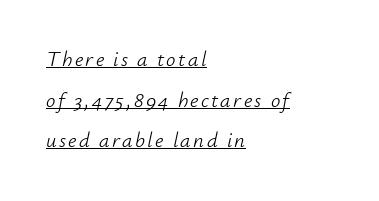
Every character sits at an angle, as italics do. The font is comparable to plain body text, perhaps lighter. Students, observe: this is what heavily led, spacious text looks like. The ragged edge is on the right, which tells us the setting is flush left.
